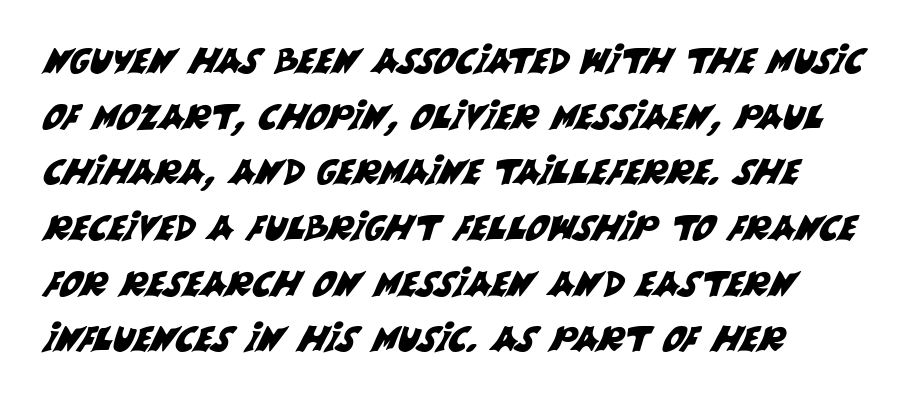
{"serif": "no", "width": "normal", "stroke_contrast": "medium", "x_height": "large", "monospaced": "no", "underline": "no", "align": "left", "line_spacing": "normal", "line_spacing_ratio": 1.59, "letter_spacing": "normal", "letter_spacing_em": 0.0, "glyph_px": 35}
